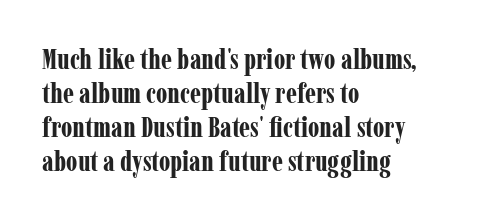
{"serif": "yes", "italic": "no", "bold": "yes", "weight": "bold", "width": "condensed", "stroke_contrast": "low", "x_height": "medium", "monospaced": "no", "underline": "no", "align": "left", "line_spacing_ratio": 1.22, "letter_spacing": "normal", "letter_spacing_em": 0.0, "glyph_px": 28}
